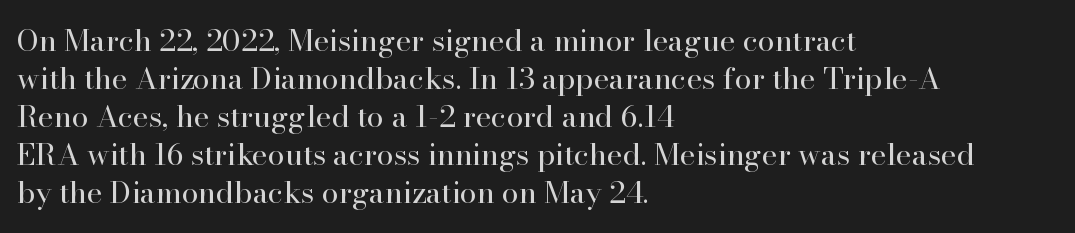
The image shows 30 px regular-weight serif type, upright; set left-aligned, normal line spacing (1.27x), normal letter spacing, not underlined; high stroke contrast and a small x-height.
